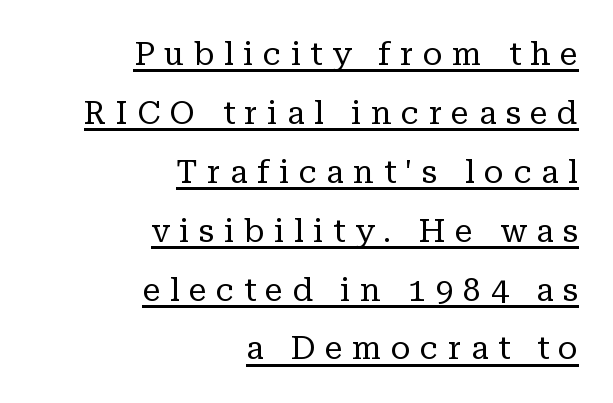
Q: Is the text bold? A: No.
Q: Is the text italic (slanted)? A: No, it is upright.
Q: Is the typeface a serif or a sans-serif typeface? A: Serif.
Q: Is the text underlined? A: Yes.
Q: How is the paragraph aligned? A: Right-aligned.
Q: Is the spacing between letters normal or unusually wide? A: Unusually wide.
Q: Width (condensed, normal, or wide)? A: Normal.
Q: Stroke contrast? A: Low.
Q: x-height? A: Medium.
Q: Monospaced? A: No.
